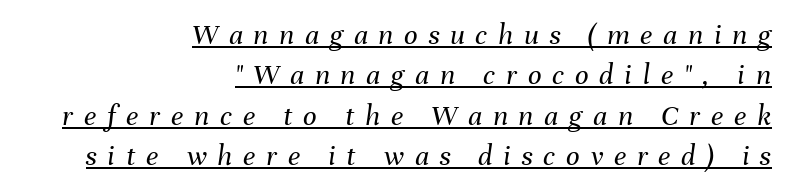
{"italic": "yes", "lean": "right", "slant_degrees": 8, "bold": "no", "weight": "regular", "width": "normal", "stroke_contrast": "medium", "x_height": "medium", "monospaced": "no", "underline": "yes", "align": "right", "line_spacing": "normal", "line_spacing_ratio": 1.35, "letter_spacing": "wide", "letter_spacing_em": 0.36, "glyph_px": 30}
